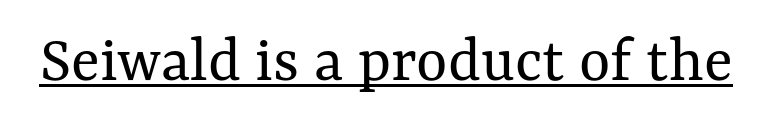
The image shows 67 px regular-weight type, upright; set normal letter spacing, underlined; medium stroke contrast and a medium x-height.
